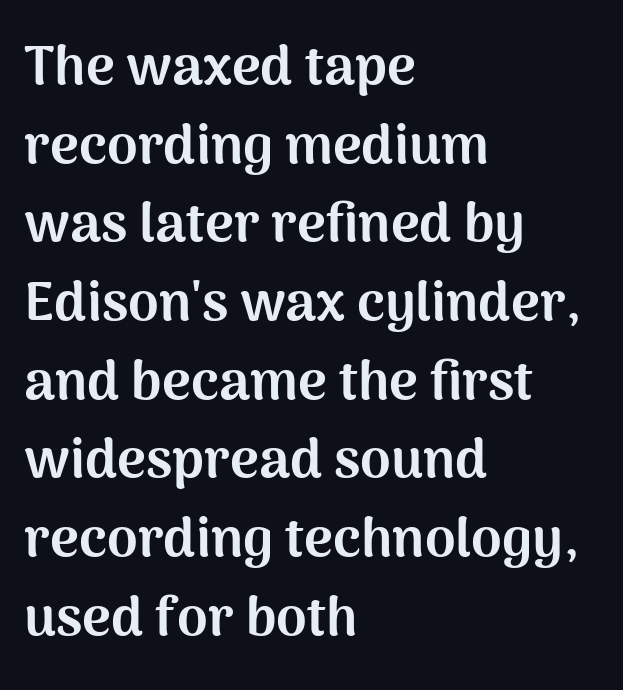
{"serif": "no", "italic": "no", "bold": "yes", "weight": "bold", "width": "normal", "stroke_contrast": "medium", "x_height": "medium", "monospaced": "no", "underline": "no", "align": "left", "line_spacing": "normal", "line_spacing_ratio": 1.43, "letter_spacing": "normal", "letter_spacing_em": 0.0, "glyph_px": 55}
